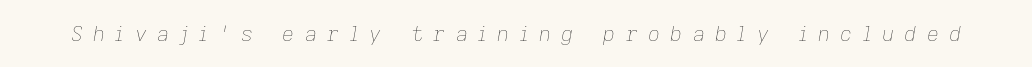
Q: Is the text bold? A: No.
Q: Is the text italic (slanted)? A: Yes, it leans right by about 9 degrees.
Q: Is the text underlined? A: No.
Q: Is the spacing between letters normal or unusually wide? A: Unusually wide.
